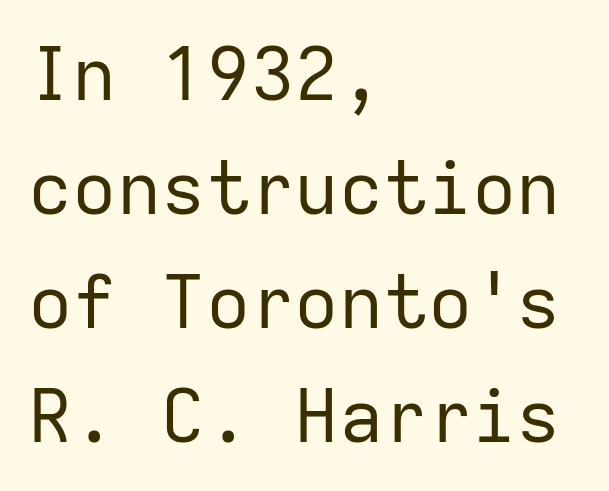
Q: Is the text bold? A: No.
Q: Is the text italic (slanted)? A: No, it is upright.
Q: Is the typeface a serif or a sans-serif typeface? A: Sans-serif.
Q: Is the text underlined? A: No.
Q: How is the paragraph aligned? A: Left-aligned.
Q: Is the spacing between letters normal or unusually wide? A: Normal.
Q: Is the spacing between lines tight, normal or loose? A: Normal.
Q: Width (condensed, normal, or wide)? A: Normal.
Q: Stroke contrast? A: Low.
Q: x-height? A: Medium.
Q: Monospaced? A: Yes.
